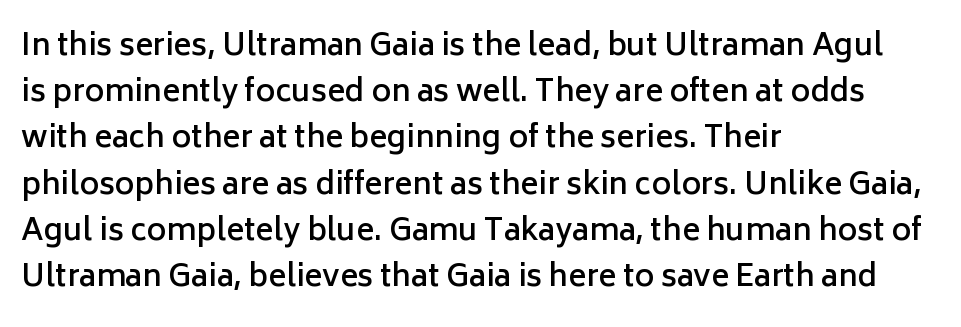
This is roman type, the default non-slanted kind. Descender tails drop into unmarked territory. Typographically, this falls in the sans-serif category. The typesetter chose a ragged-right arrangement here. Letter spacing: default. The characters look somewhat weighty, a semibold short of true bold.
